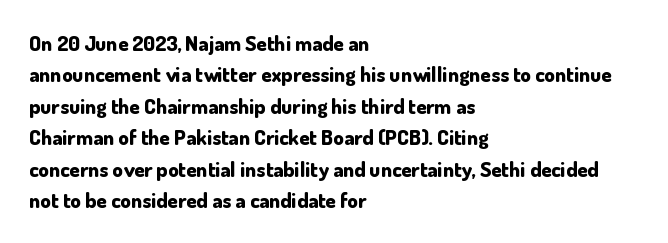
Q: Is the text bold? A: Yes.
Q: Is the text italic (slanted)? A: No, it is upright.
Q: Is the text underlined? A: No.
Q: How is the paragraph aligned? A: Left-aligned.
Q: Is the spacing between letters normal or unusually wide? A: Normal.
Q: Is the spacing between lines tight, normal or loose? A: Normal.
